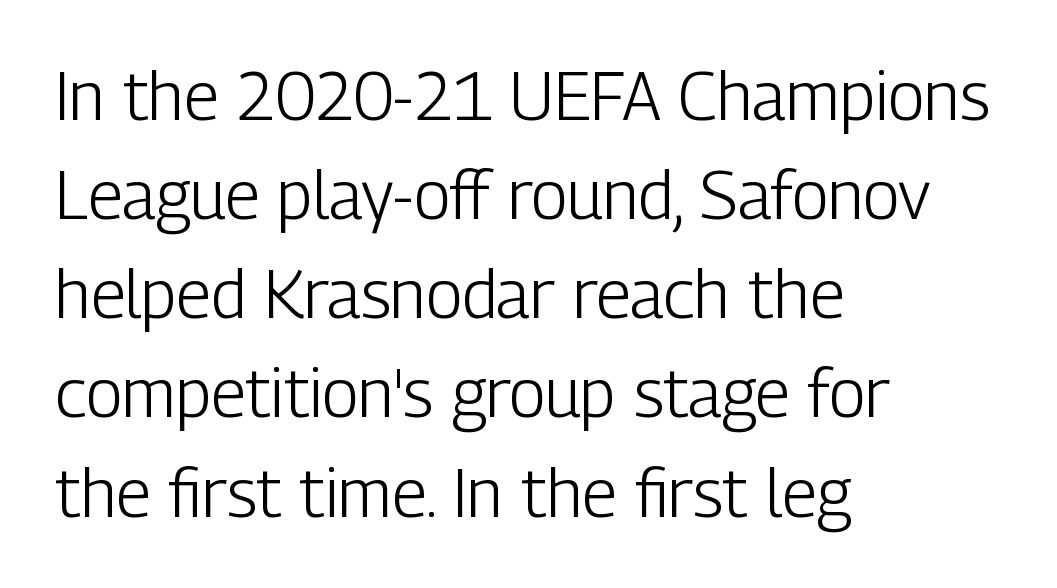
The image shows 67 px light, condensed sans-serif type, upright; set left-aligned, normal line spacing (1.48x), normal letter spacing, not underlined; low stroke contrast and a medium x-height.
